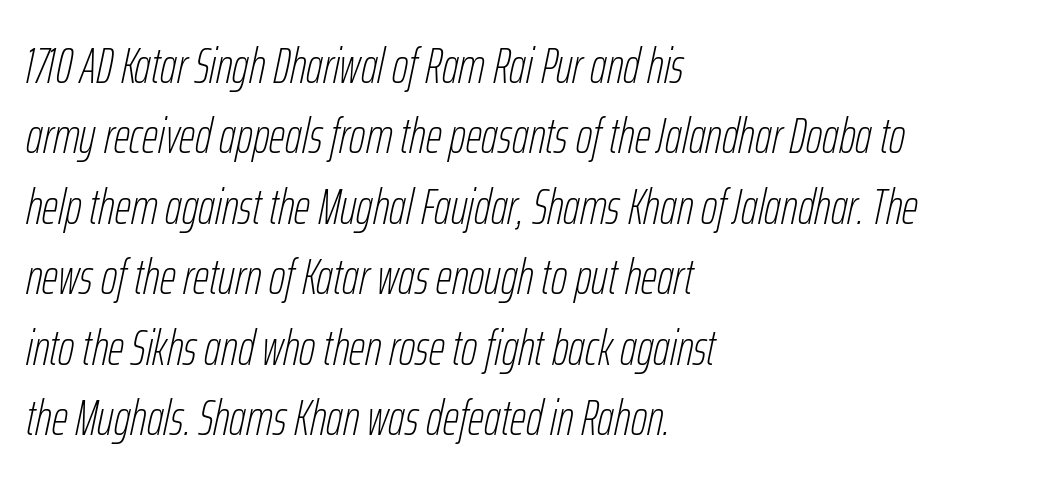
{"italic": "yes", "lean": "right", "slant_degrees": 12, "bold": "no", "weight": "thin", "width": "condensed", "stroke_contrast": "low", "x_height": "medium", "monospaced": "no", "underline": "no", "align": "left", "line_spacing": "normal", "line_spacing_ratio": 1.41, "letter_spacing": "normal", "letter_spacing_em": 0.0, "glyph_px": 50}
